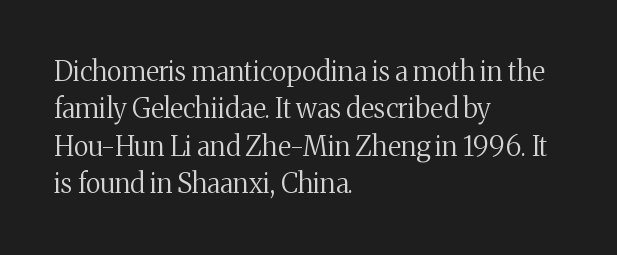
Q: Is the text bold? A: No.
Q: Is the text italic (slanted)? A: No, it is upright.
Q: Is the text underlined? A: No.
Q: How is the paragraph aligned? A: Left-aligned.
Q: Is the spacing between letters normal or unusually wide? A: Normal.
Q: Is the spacing between lines tight, normal or loose? A: Normal.
